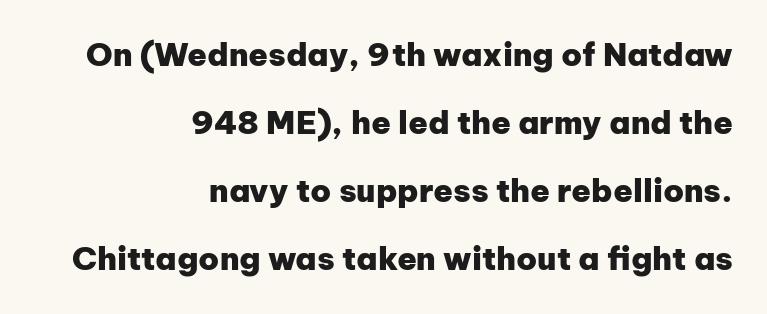
The image shows 32 px heavy sans-serif type, upright; set right-aligned, loose line spacing (2.13x), normal letter spacing, not underlined; low stroke contrast and a medium x-height.
